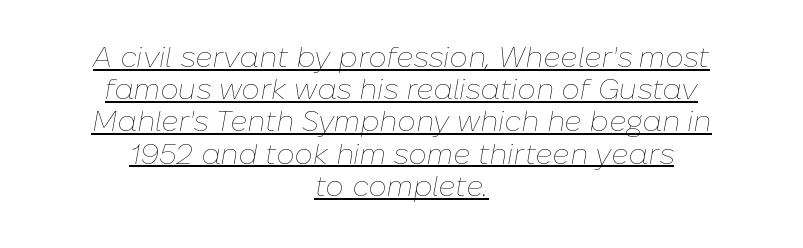
{"italic": "yes", "lean": "right", "slant_degrees": 10, "bold": "no", "weight": "thin", "width": "normal", "stroke_contrast": "low", "x_height": "medium", "monospaced": "no", "underline": "yes", "align": "center", "line_spacing": "tight", "line_spacing_ratio": 1.11, "letter_spacing": "normal", "letter_spacing_em": 0.0, "glyph_px": 29}
